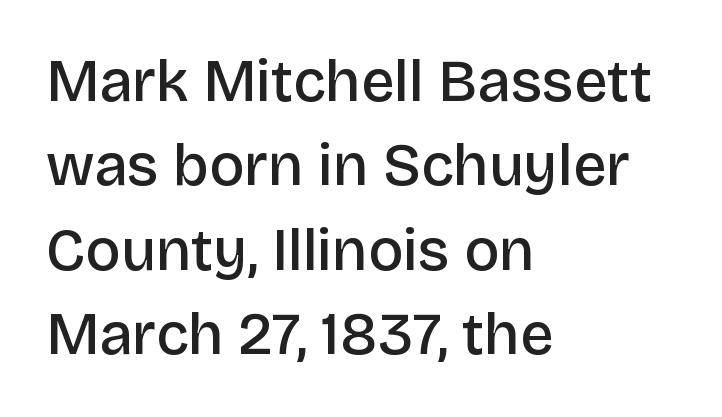
{"serif": "no", "italic": "no", "bold": "semi", "weight": "semibold", "width": "normal", "stroke_contrast": "low", "x_height": "large", "monospaced": "no", "underline": "no", "align": "left", "line_spacing": "normal", "line_spacing_ratio": 1.43, "letter_spacing": "normal", "letter_spacing_em": 0.0, "glyph_px": 59}
